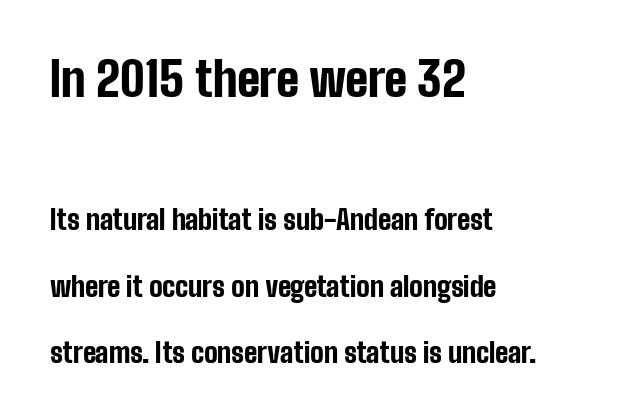
{"serif": "no", "italic": "no", "bold": "yes", "weight": "bold", "width": "condensed", "stroke_contrast": "low", "x_height": "medium", "monospaced": "no", "underline": "no", "align": "left", "line_spacing": "loose", "line_spacing_ratio": 2.46, "letter_spacing": "normal", "letter_spacing_em": 0.0, "larger_block": "first", "size_ratio": 1.74, "glyph_px": 47}
